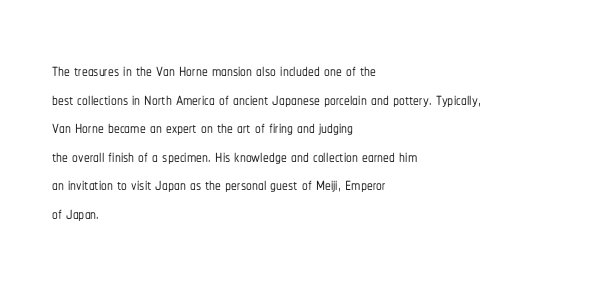
{"italic": "no", "underline": "no", "align": "left", "line_spacing_ratio": 1.24, "letter_spacing": "normal", "letter_spacing_em": 0.0, "glyph_px": 23}
